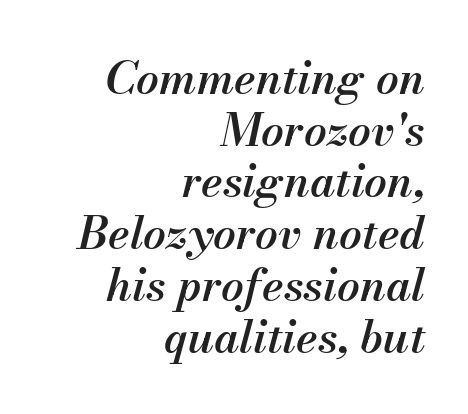
The image shows 45 px semibold type, italic (leaning right); set right-aligned, tight line spacing (1.15x), normal letter spacing, not underlined; medium stroke contrast and a small x-height.
